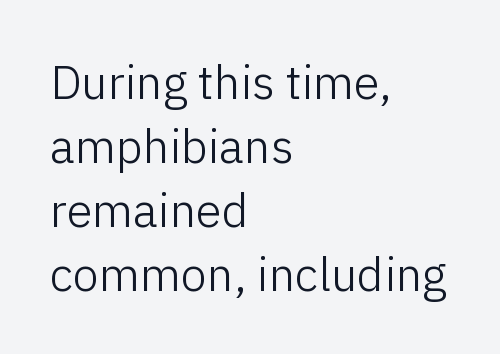
{"serif": "no", "italic": "no", "bold": "no", "weight": "light", "width": "normal", "stroke_contrast": "low", "x_height": "medium", "monospaced": "no", "underline": "no", "align": "left", "line_spacing": "normal", "line_spacing_ratio": 1.36, "letter_spacing": "normal", "letter_spacing_em": 0.0, "glyph_px": 47}
